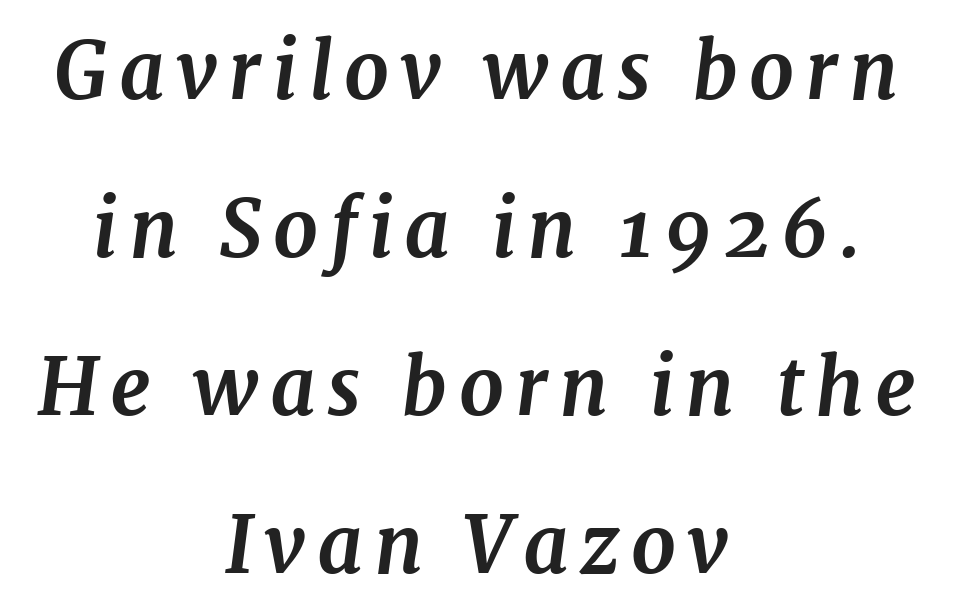
Vertical spacing — loose. Beneath every word, the page is bare. In terms of letterform style, serifs are clearly present. The whitespace from short lines is split evenly between both sides. Stroke thickness is high; the sample reads as a true bold.
